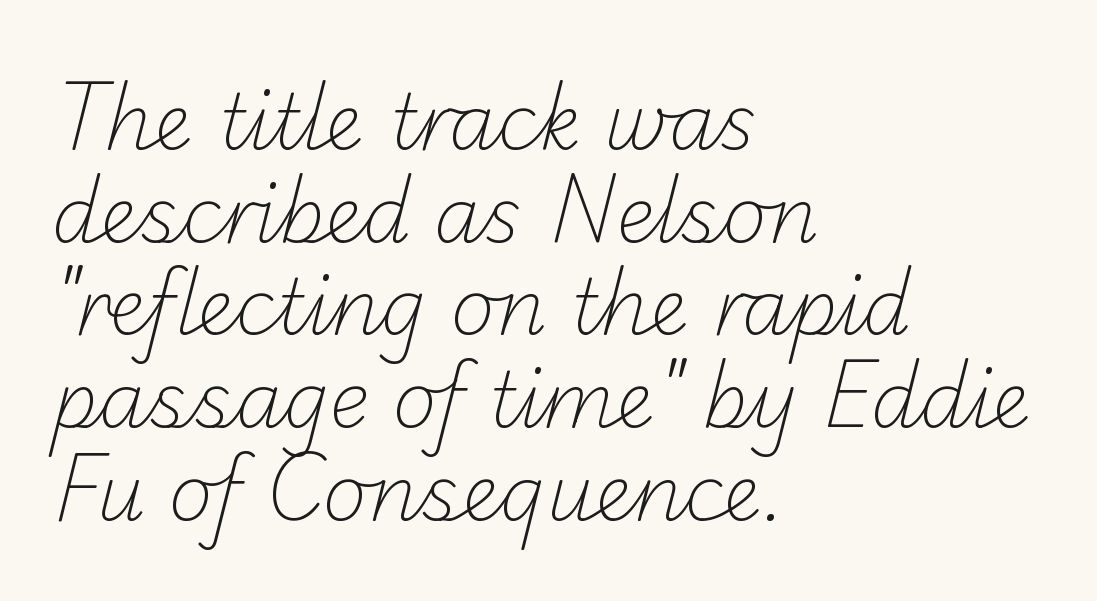
{"serif": "no", "bold": "no", "weight": "light", "width": "normal", "stroke_contrast": "low", "x_height": "small", "monospaced": "no", "underline": "no", "align": "left", "line_spacing_ratio": 1.22, "letter_spacing": "normal", "letter_spacing_em": 0.0, "glyph_px": 76}
